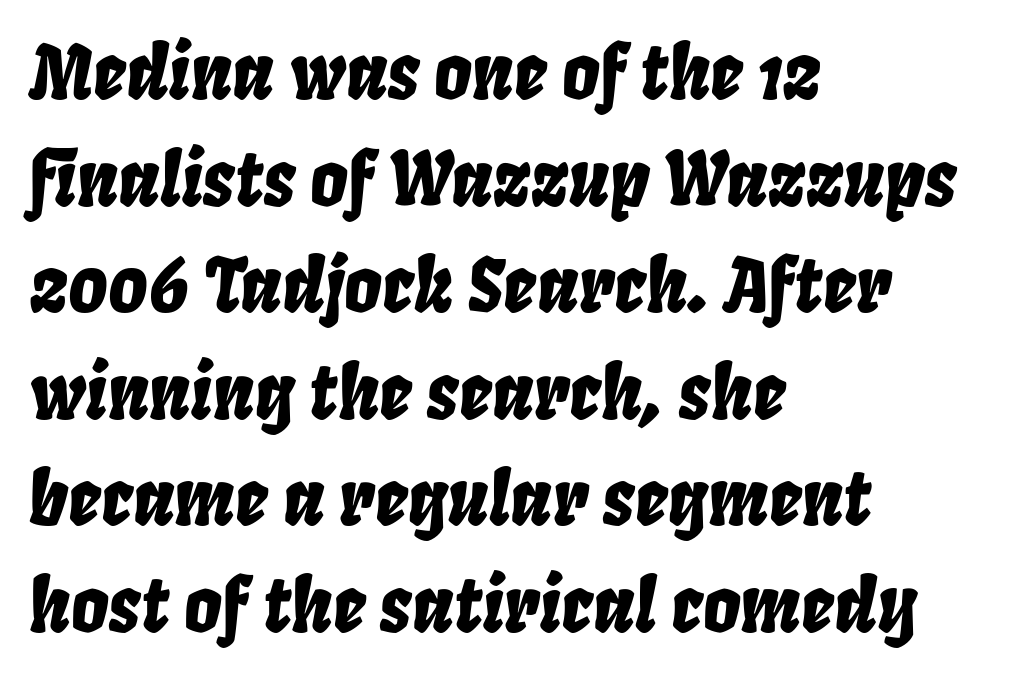
Q: Is the text italic (slanted)? A: Yes, it leans right by about 8 degrees.
Q: Is the text underlined? A: No.
Q: How is the paragraph aligned? A: Left-aligned.
Q: Is the spacing between letters normal or unusually wide? A: Normal.
Q: Is the spacing between lines tight, normal or loose? A: Normal.
Q: Width (condensed, normal, or wide)? A: Condensed.
Q: Stroke contrast? A: Low.
Q: x-height? A: Large.
Q: Monospaced? A: No.
